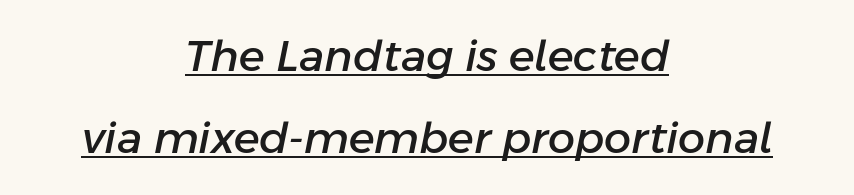
The passage shown is underscored from start to finish. Is the type slanted? Yes — the strokes lean at a clear angle. Do the characters align in a grid? No, the font is proportional. Compared with typical paragraphs, the rows here are farther apart.
